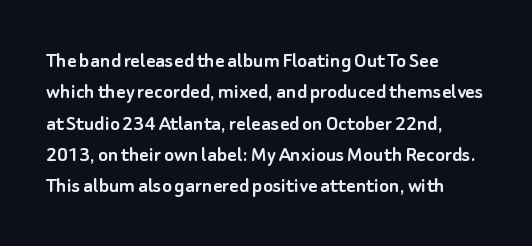
The passage shown is not underscored anywhere. The line texture is even and compact thanks to regular tracking. Nope, not italic — everything's standing straight. Each line starts at the same left margin while the right side varies. Notice how descenders clear the ascenders below comfortably — that's standard leading.
